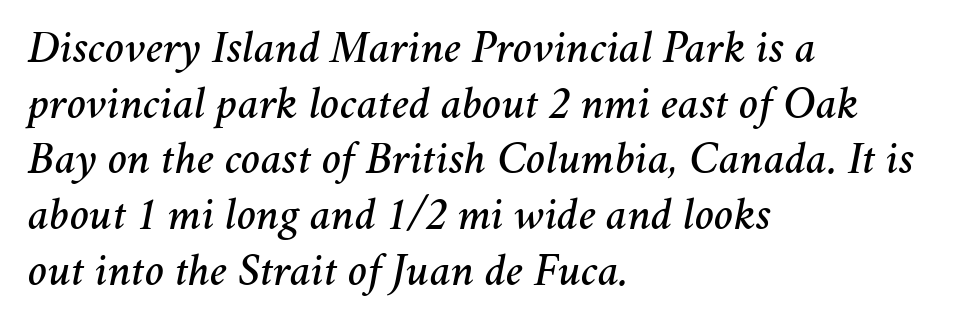
{"italic": "yes", "lean": "right", "slant_degrees": 11, "width": "normal", "stroke_contrast": "medium", "x_height": "medium", "monospaced": "no", "underline": "no", "align": "left", "line_spacing_ratio": 1.21, "letter_spacing": "normal", "letter_spacing_em": 0.0, "glyph_px": 46}
